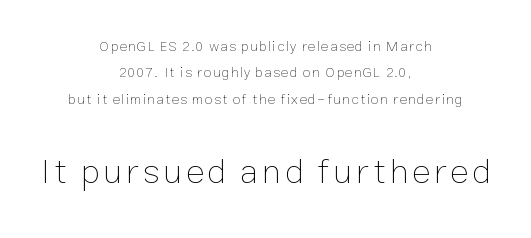
Q: Is the text bold? A: No.
Q: Is the text italic (slanted)? A: No, it is upright.
Q: Is the text underlined? A: No.
Q: How is the paragraph aligned? A: Centered.
Q: Which block of text is set in a larger size, the first (top) or the second (bottom)? A: The second (bottom) one.
Q: Width (condensed, normal, or wide)? A: Normal.
Q: Stroke contrast? A: Low.
Q: x-height? A: Medium.
Q: Monospaced? A: No.
